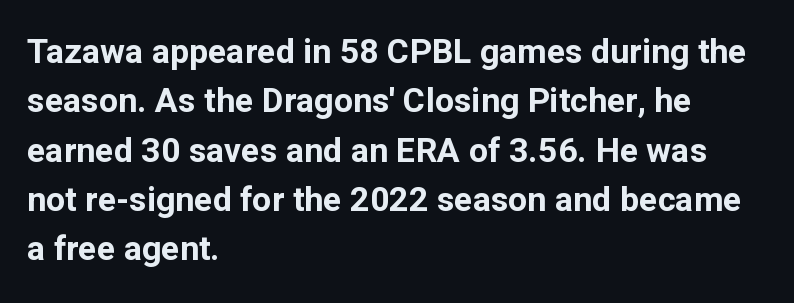
Caption: standard tracking, unaltered. Compared with a centered layout, this one pins lines to the left instead. Type style note: lacks serifs. No word sits above an underline. The rendering uses a bold face; every stroke is thick and dark. Looks like regular typesetting: each glyph gets only the width it needs.
